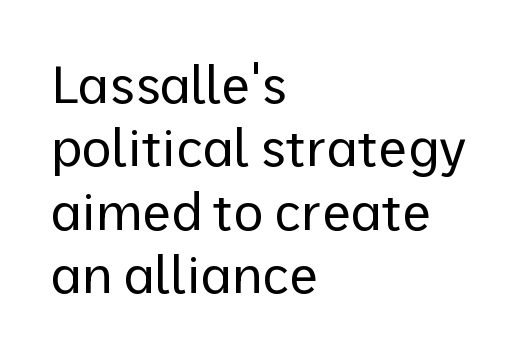
Q: Is the text bold? A: No.
Q: Is the text italic (slanted)? A: No, it is upright.
Q: Is the typeface a serif or a sans-serif typeface? A: Sans-serif.
Q: Is the text underlined? A: No.
Q: How is the paragraph aligned? A: Left-aligned.
Q: Is the spacing between letters normal or unusually wide? A: Normal.
Q: Width (condensed, normal, or wide)? A: Normal.
Q: Stroke contrast? A: Low.
Q: x-height? A: Medium.
Q: Monospaced? A: No.
